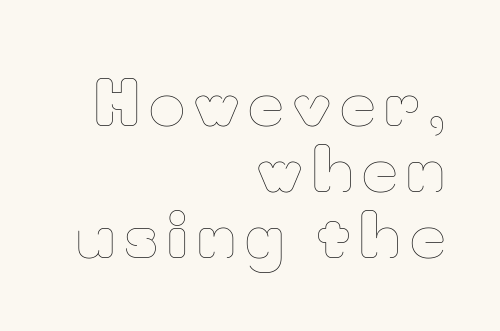
The image shows 61 px thin type, upright; set right-aligned, tight line spacing (1.08x), not underlined; low stroke contrast and a small x-height.
